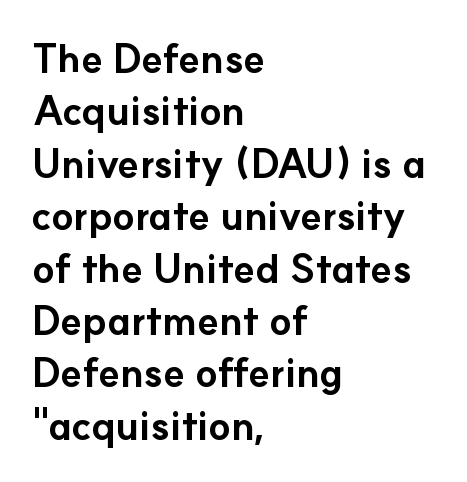
This sample is left-justified, so line endings fall wherever the words run out. In terms of letterform style, serifs are entirely absent. Inter-character spacing is left at the font's built-in metrics. The area under the type is left untouched. One glance says typical: line gaps are just what's usual. Italic? Not at all — the glyphs are vertical.
